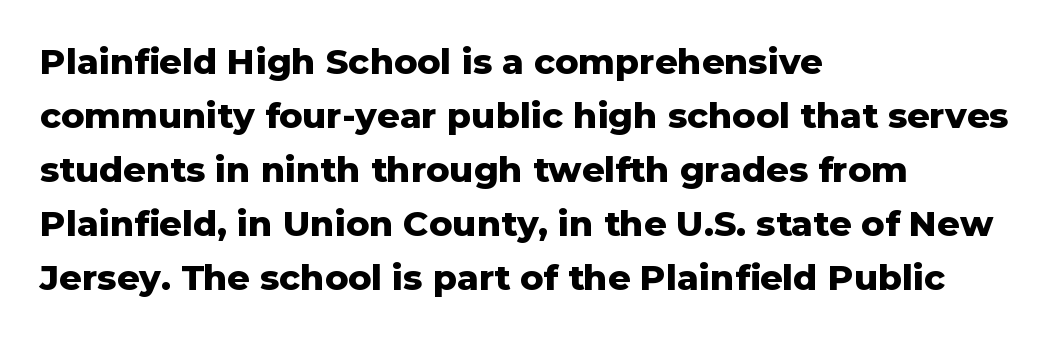
Italic: no, the glyphs are upright roman. A sans-serif font was chosen for this passage. The passage shown is emphatically bold. Summary of vertical rhythm: regular, with standard interline spacing. Has an underline been added? It has not.
